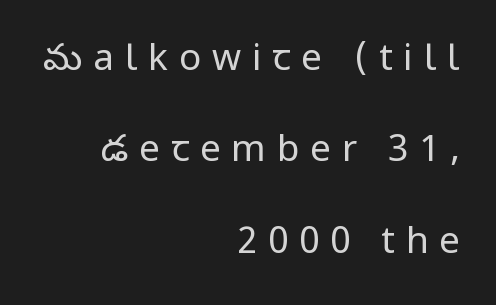
Characters follow at a spacing far wider than the type designer built in. Plain, unruled lines of type. The face used here is a sans, in the tradition of grotesques and geometrics. Ordinary non-slanted type is in use.
